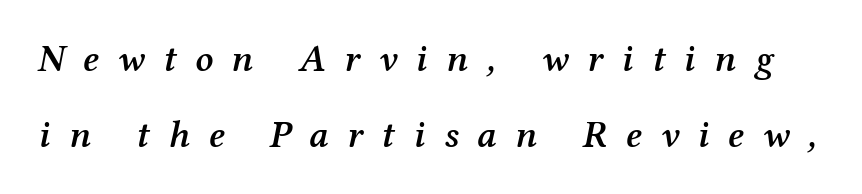
{"serif": "yes", "italic": "yes", "lean": "right", "slant_degrees": 12, "bold": "semi", "weight": "semibold", "width": "normal", "stroke_contrast": "medium", "x_height": "medium", "monospaced": "no", "underline": "no", "line_spacing": "loose", "line_spacing_ratio": 1.99, "letter_spacing": "wide", "letter_spacing_em": 0.49, "glyph_px": 38}
